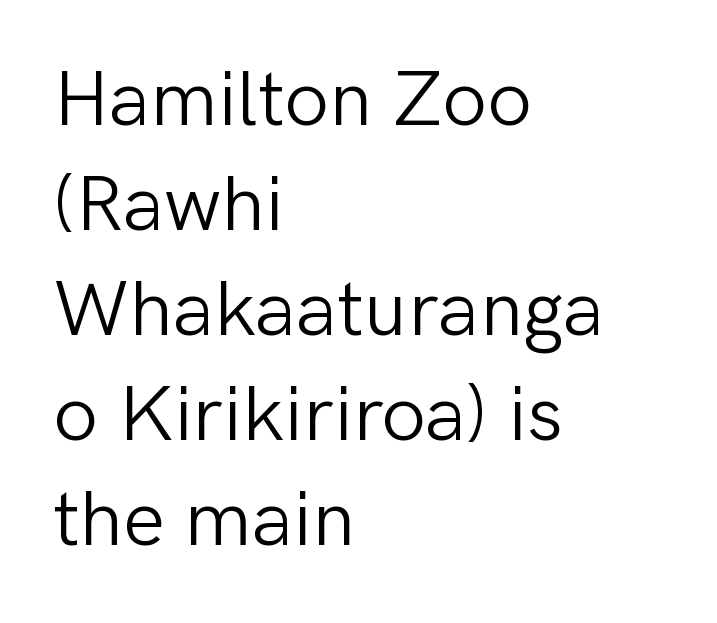
Q: Is the text bold? A: No.
Q: Is the text italic (slanted)? A: No, it is upright.
Q: Is the typeface a serif or a sans-serif typeface? A: Sans-serif.
Q: Is the text underlined? A: No.
Q: How is the paragraph aligned? A: Left-aligned.
Q: Is the spacing between letters normal or unusually wide? A: Normal.
Q: Is the spacing between lines tight, normal or loose? A: Normal.
Q: Width (condensed, normal, or wide)? A: Normal.
Q: Stroke contrast? A: Low.
Q: x-height? A: Medium.
Q: Monospaced? A: No.
